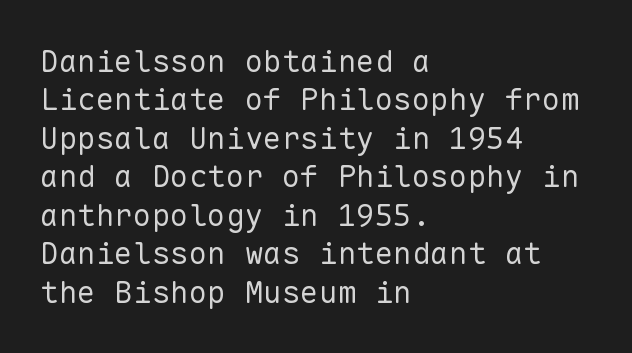
Q: Is the text bold? A: No.
Q: Is the text italic (slanted)? A: No, it is upright.
Q: Is the typeface a serif or a sans-serif typeface? A: Sans-serif.
Q: Is the text underlined? A: No.
Q: How is the paragraph aligned? A: Left-aligned.
Q: Is the spacing between letters normal or unusually wide? A: Normal.
Q: Width (condensed, normal, or wide)? A: Normal.
Q: Stroke contrast? A: Low.
Q: x-height? A: Medium.
Q: Monospaced? A: Yes.
